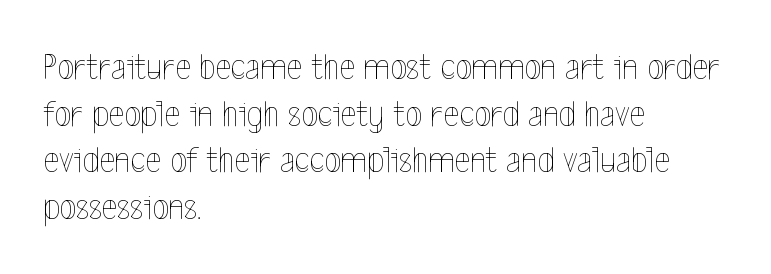
The typography opts for an upright posture over an oblique one. The zone under the glyphs is completely vacant. Stroke thickness stays within the range of a standard reading face or lighter. The ragged edge is on the right, which tells us the setting is flush left. The rendering keeps characters at their native spacing. The rendering uses natural spacing where letterforms have individual widths.
